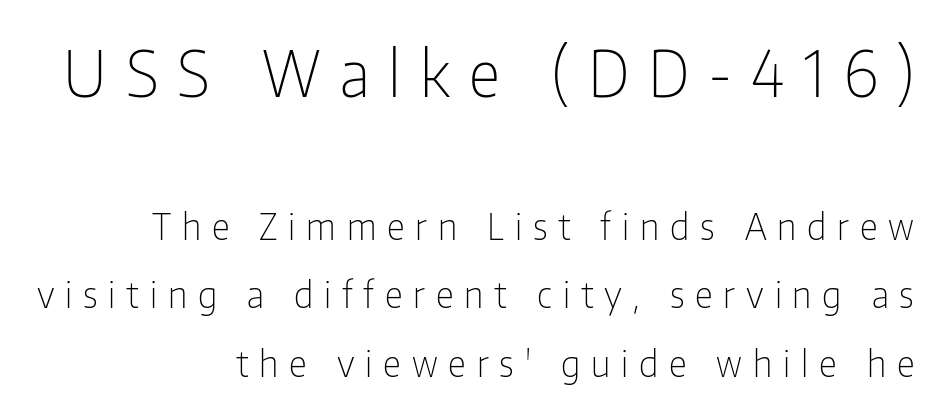
The image shows 63 px light, condensed sans-serif type, upright; set right-aligned, loose line spacing (1.9x), unusually wide letter spacing (+0.3 em), not underlined; the first (top) block is 1.75x larger; low stroke contrast and a medium x-height.
